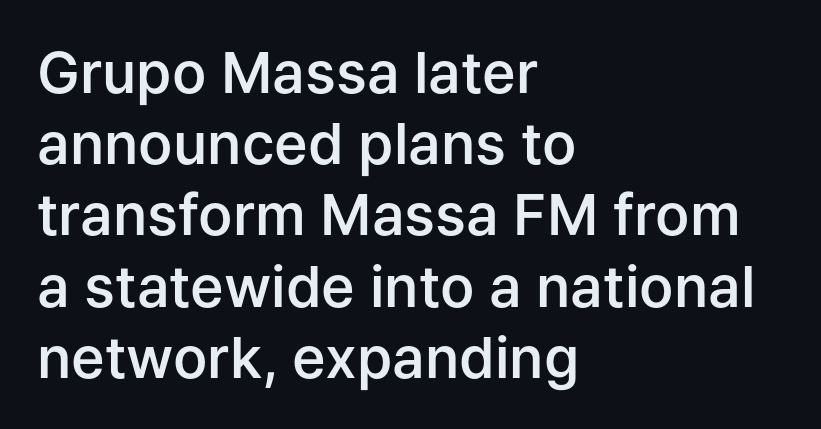
{"serif": "no", "italic": "no", "bold": "semi", "weight": "semibold", "width": "normal", "stroke_contrast": "low", "x_height": "medium", "monospaced": "no", "underline": "no", "align": "left", "line_spacing": "normal", "line_spacing_ratio": 1.25, "letter_spacing": "normal", "letter_spacing_em": 0.0, "glyph_px": 57}
